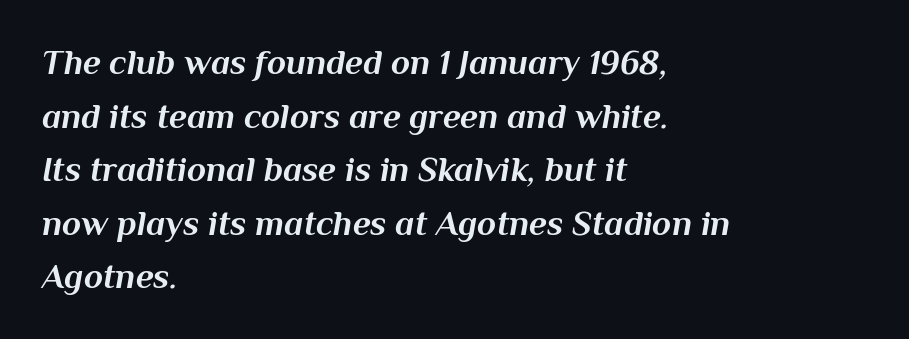
Words appear dense and cohesive because spacing is normal. The face used here is proportionally spaced, like ordinary book or web type. This rendering uses left alignment, leaving the right contour irregular. The axis of the letterforms is tilted away from vertical.
